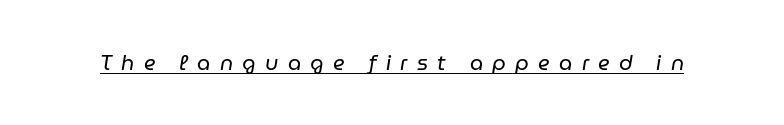
Caption: lettering with a line underneath. The passage shown has open, widely tracked lettering throughout. Ink coverage per letter is moderate at most. If you drew a line through each stem, it would be angled.
